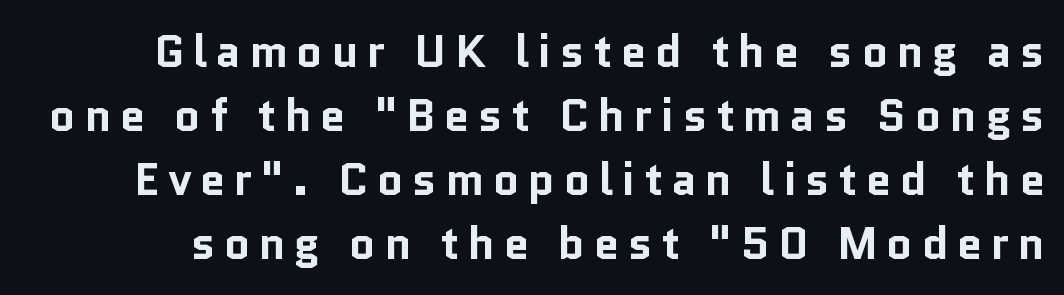
The typeface chosen for these lines omits serifs. The letters advance in unequal steps, a hallmark of proportional type. The specimen omits any rule beneath the text block's lines. Caption: bold face, heavy strokes.
